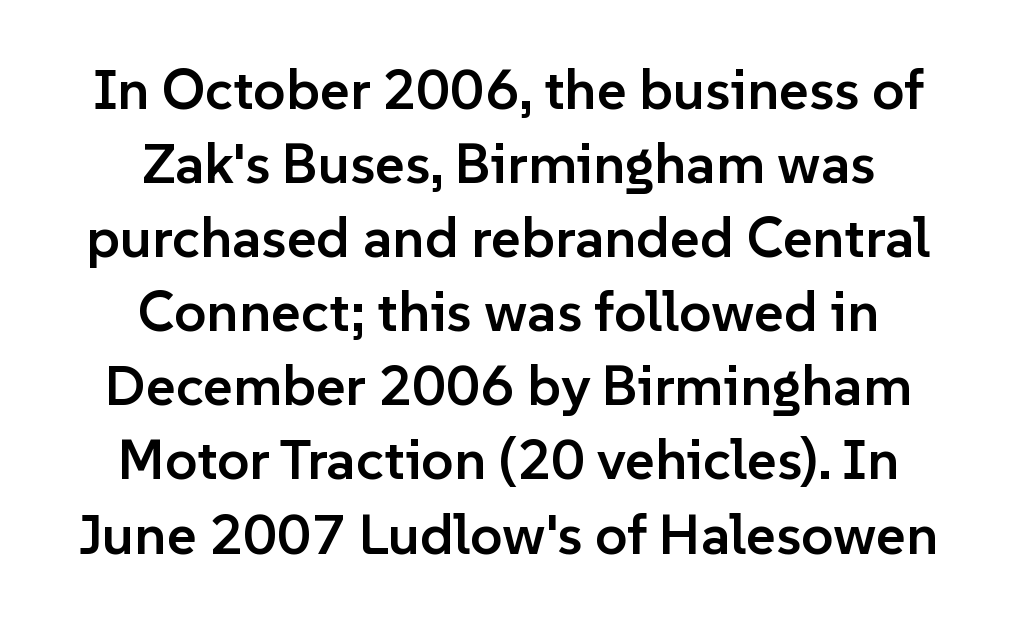
This sample keeps an unexceptional amount of space between lines. This rendering features lettering with no underline. Words appear dense and cohesive because spacing is normal. A typesetter would call this proportional, since set widths differ per character. You can tell it's not italic because the verticals are truly vertical.
